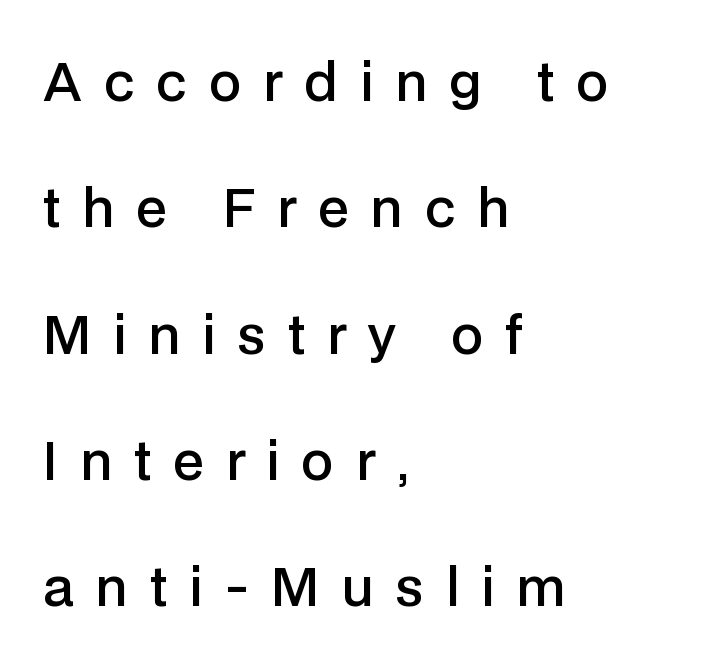
Q: Is the text bold? A: Semi-bold.
Q: Is the text italic (slanted)? A: No, it is upright.
Q: Is the typeface a serif or a sans-serif typeface? A: Sans-serif.
Q: Is the text underlined? A: No.
Q: How is the paragraph aligned? A: Left-aligned.
Q: Is the spacing between letters normal or unusually wide? A: Unusually wide.
Q: Is the spacing between lines tight, normal or loose? A: Loose.
Q: Width (condensed, normal, or wide)? A: Normal.
Q: Stroke contrast? A: Low.
Q: x-height? A: Medium.
Q: Monospaced? A: No.
